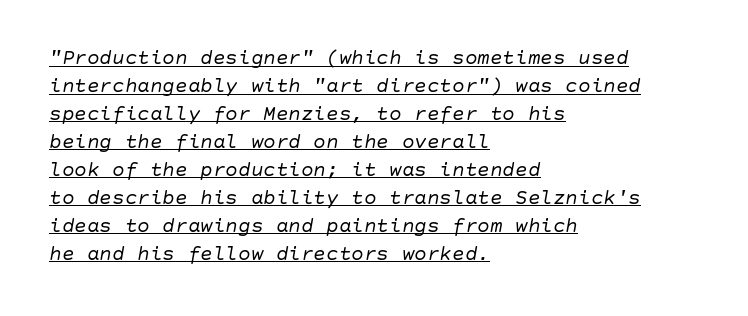
The image shows 21 px text type, italic (leaning right); set left-aligned, normal line spacing (1.33x), normal letter spacing, underlined.
